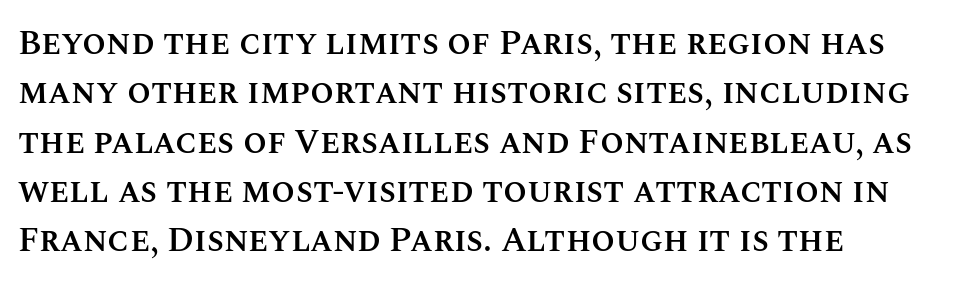
The image shows 34 px semibold type, upright; set left-aligned, normal line spacing (1.45x), normal letter spacing, not underlined; medium stroke contrast and a large x-height.
